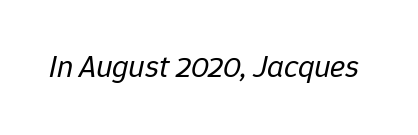
These lines keep a tight, regular rhythm from letter to letter. Note the varied advance widths — an 'i' is clearly narrower than an 'm'. The foot of each line stays bare and open. Quick note: italic.
